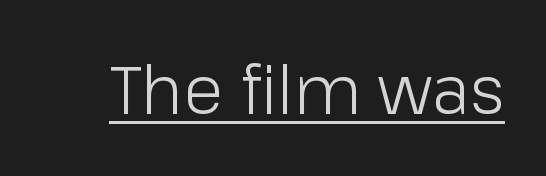
Q: Is the text bold? A: No.
Q: Is the text italic (slanted)? A: No, it is upright.
Q: Is the typeface a serif or a sans-serif typeface? A: Sans-serif.
Q: Is the text underlined? A: Yes.
Q: Is the spacing between letters normal or unusually wide? A: Normal.
Q: Width (condensed, normal, or wide)? A: Normal.
Q: Stroke contrast? A: Low.
Q: x-height? A: Medium.
Q: Monospaced? A: No.
